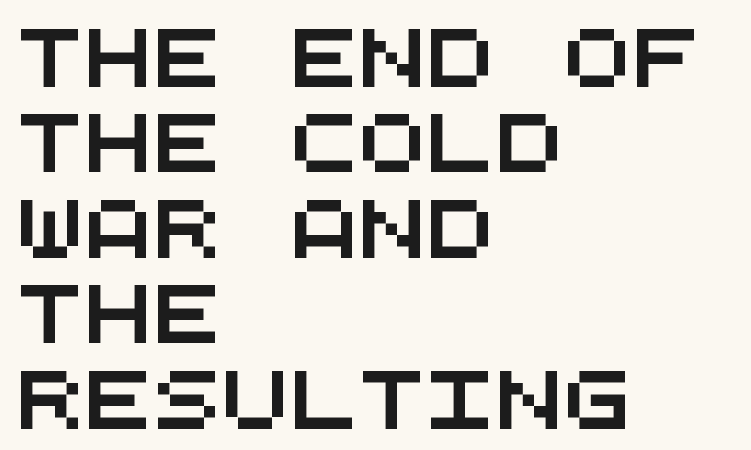
Q: Is the typeface a serif or a sans-serif typeface? A: Sans-serif.
Q: Is the text underlined? A: No.
Q: How is the paragraph aligned? A: Left-aligned.
Q: Is the spacing between letters normal or unusually wide? A: Normal.
Q: Is the spacing between lines tight, normal or loose? A: Normal.
Q: Width (condensed, normal, or wide)? A: Wide.
Q: Stroke contrast? A: Medium.
Q: x-height? A: Large.
Q: Monospaced? A: Yes.
